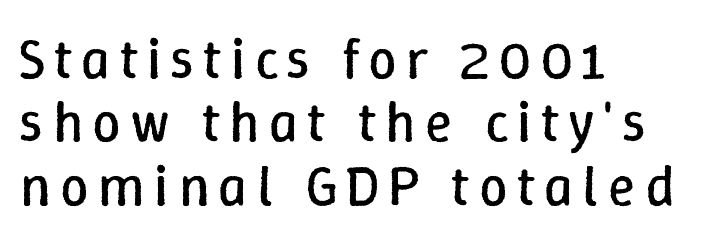
Q: Is the text bold? A: No.
Q: Is the text italic (slanted)? A: No, it is upright.
Q: Is the text underlined? A: No.
Q: How is the paragraph aligned? A: Left-aligned.
Q: Is the spacing between lines tight, normal or loose? A: Tight.
Q: Width (condensed, normal, or wide)? A: Normal.
Q: Stroke contrast? A: Low.
Q: x-height? A: Medium.
Q: Monospaced? A: No.
